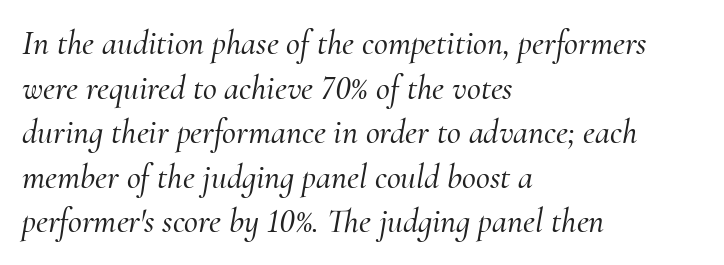
Rows of type keep a routine distance in the vertical direction. The horizontal fit of the characters is conventional and even. These lines are rendered in a variable-pitch font. The text block is weighted toward the left margin, trailing off unevenly rightward. I'd call this a serif setting — the letters wear small feet.
